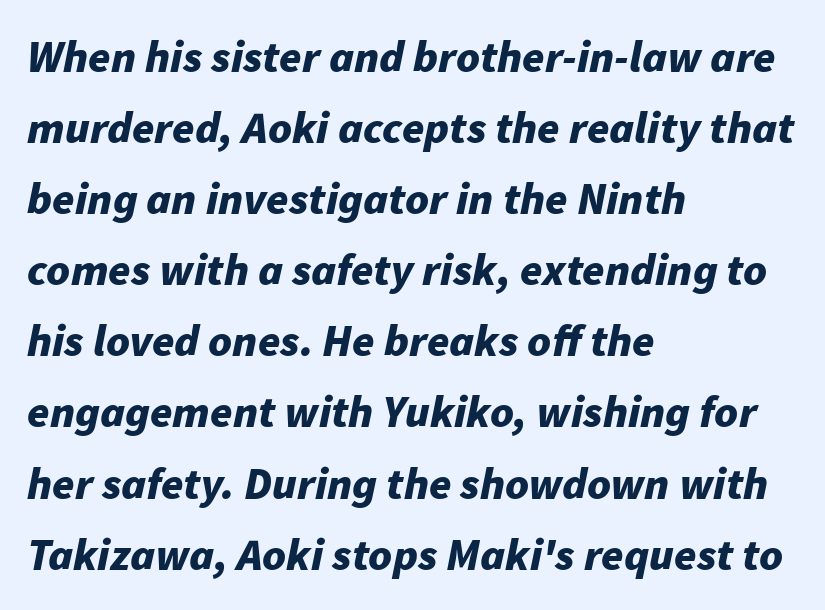
This is heavy type, rendered in bold. What's the leading like? Ordinary, nothing unusual. Here the designer chose a conventional face with non-uniform glyph widths. In CSS terms this would be text-align: left. Only glyphs here, with clear space below each row. The lettering tilts uniformly, giving the passage an italic look.
